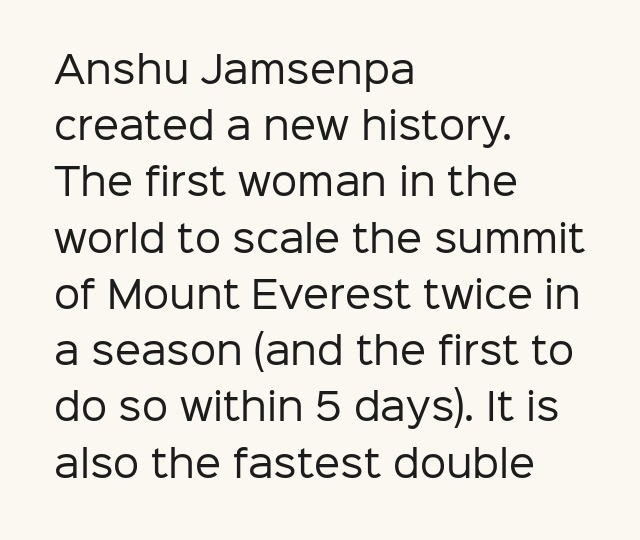
Casual observation: everything's shoved over to the left. A clean baseline with only descenders dipping below it. These lines are rendered in a variable-pitch font. The type is set solid horizontally, with unmodified tracking.
